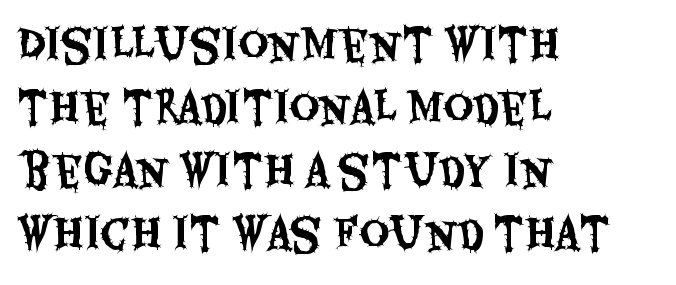
{"serif": "no", "italic": "no", "width": "condensed", "stroke_contrast": "medium", "x_height": "large", "monospaced": "no", "underline": "no", "align": "left", "line_spacing": "normal", "line_spacing_ratio": 1.54, "letter_spacing": "normal", "letter_spacing_em": 0.0, "glyph_px": 41}
